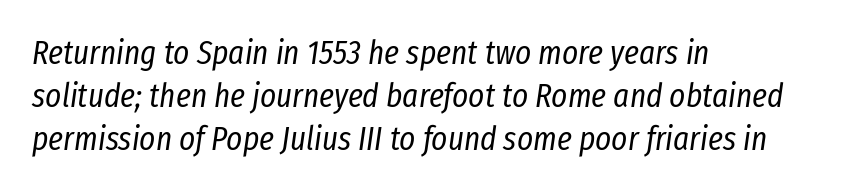
The image shows 34 px regular-weight, condensed type, italic (leaning right); set left-aligned, normal line spacing (1.27x), normal letter spacing, not underlined; low stroke contrast and a medium x-height.
